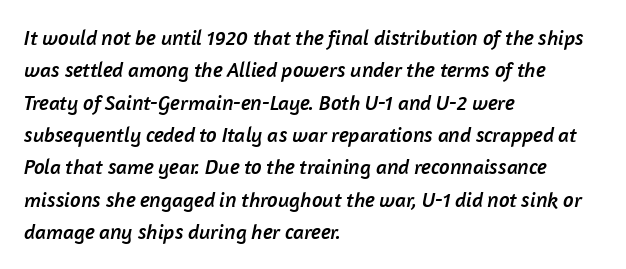
The image shows 21 px text type; set left-aligned, normal line spacing (1.54x), normal letter spacing, not underlined.
